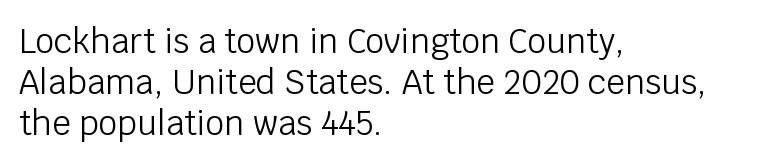
Unbolded letterforms with no extra heft. Tracking value appears to be zero — textbook default spacing. Proportional: the letters do not fall into vertical columns. Nothing sits at the stroke ends, so this counts as sans-serif.
